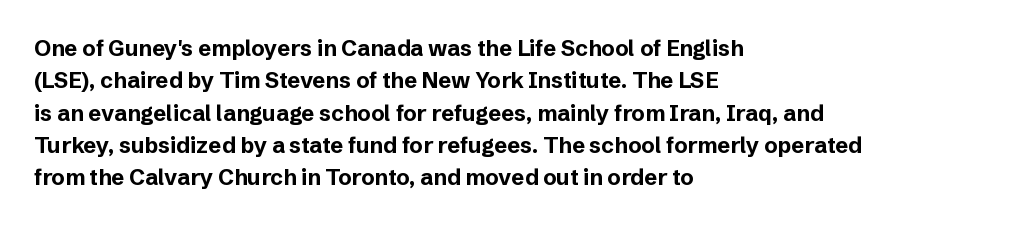
{"italic": "no", "bold": "yes", "underline": "no", "align": "left", "line_spacing": "normal", "line_spacing_ratio": 1.47, "letter_spacing": "normal", "letter_spacing_em": 0.0, "glyph_px": 22}
